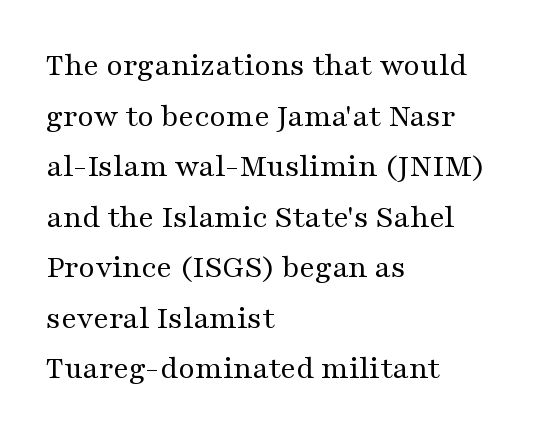
Q: Is the text bold? A: No.
Q: Is the text italic (slanted)? A: No, it is upright.
Q: Is the typeface a serif or a sans-serif typeface? A: Serif.
Q: Is the text underlined? A: No.
Q: How is the paragraph aligned? A: Left-aligned.
Q: Is the spacing between letters normal or unusually wide? A: Normal.
Q: Is the spacing between lines tight, normal or loose? A: Normal.
Q: Width (condensed, normal, or wide)? A: Wide.
Q: Stroke contrast? A: Medium.
Q: x-height? A: Medium.
Q: Monospaced? A: No.
